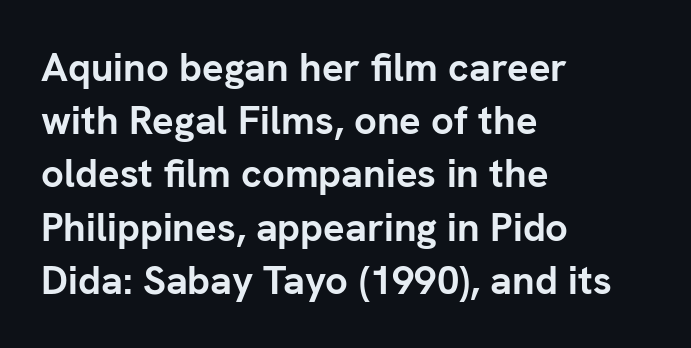
Q: Is the text bold? A: Yes.
Q: Is the text italic (slanted)? A: No, it is upright.
Q: Is the typeface a serif or a sans-serif typeface? A: Sans-serif.
Q: Is the text underlined? A: No.
Q: How is the paragraph aligned? A: Left-aligned.
Q: Is the spacing between letters normal or unusually wide? A: Normal.
Q: Is the spacing between lines tight, normal or loose? A: Normal.
Q: Width (condensed, normal, or wide)? A: Normal.
Q: Stroke contrast? A: Low.
Q: x-height? A: Medium.
Q: Monospaced? A: No.
